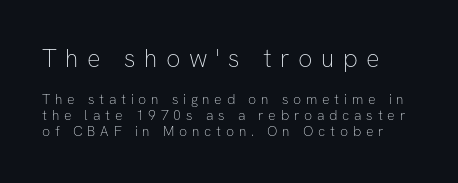
{"italic": "no", "bold": "no", "underline": "no", "line_spacing": "tight", "line_spacing_ratio": 1.13, "letter_spacing": "wide", "letter_spacing_em": 0.34, "larger_block": "first", "size_ratio": 1.79, "glyph_px": 25}
